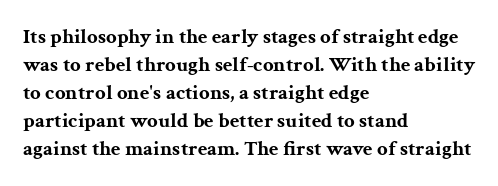
The image shows 21 px bold type, upright; set left-aligned, normal line spacing (1.33x), normal letter spacing, not underlined.
